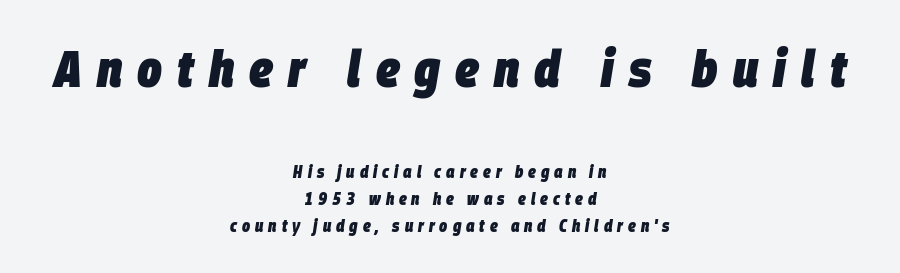
Q: Is the text bold? A: Yes.
Q: Is the text italic (slanted)? A: Yes, it leans right by about 9 degrees.
Q: Is the text underlined? A: No.
Q: How is the paragraph aligned? A: Centered.
Q: Is the spacing between letters normal or unusually wide? A: Unusually wide.
Q: Is the spacing between lines tight, normal or loose? A: Normal.
Q: Which block of text is set in a larger size, the first (top) or the second (bottom)? A: The first (top) one.
Q: Width (condensed, normal, or wide)? A: Condensed.
Q: Stroke contrast? A: Low.
Q: x-height? A: Large.
Q: Monospaced? A: No.
